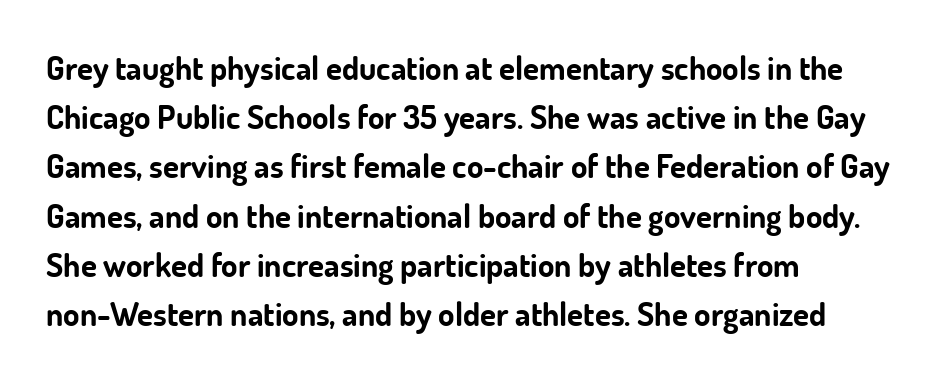
Unmarked baselines from the first word to the last. In terms of letterspacing, this is plain default setting. These lines are composed in type without serifs. Typographic density is high because the face is bold.
